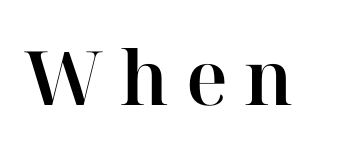
Q: Is the text italic (slanted)? A: No, it is upright.
Q: Is the typeface a serif or a sans-serif typeface? A: Serif.
Q: Is the text underlined? A: No.
Q: Is the spacing between letters normal or unusually wide? A: Unusually wide.
Q: Width (condensed, normal, or wide)? A: Normal.
Q: Stroke contrast? A: High.
Q: x-height? A: Medium.
Q: Monospaced? A: No.
